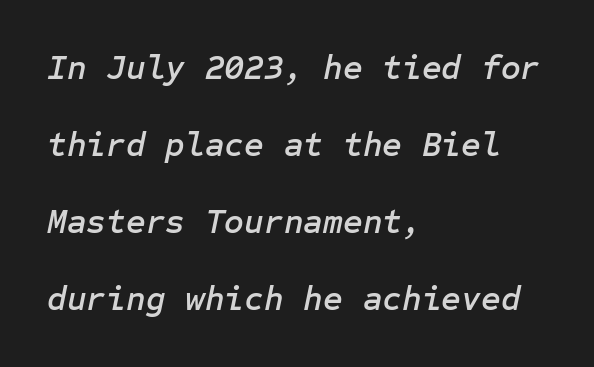
Q: Is the text italic (slanted)? A: Yes, it leans right by about 12 degrees.
Q: Is the text underlined? A: No.
Q: How is the paragraph aligned? A: Left-aligned.
Q: Is the spacing between letters normal or unusually wide? A: Normal.
Q: Is the spacing between lines tight, normal or loose? A: Loose.
Q: Width (condensed, normal, or wide)? A: Normal.
Q: Stroke contrast? A: Low.
Q: x-height? A: Medium.
